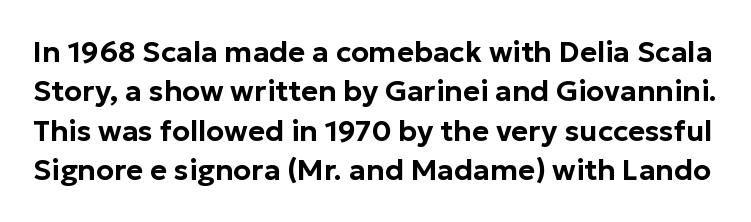
You could not count columns in this text — the font is proportionally spaced. One glance says typical: line gaps are just what's usual. A sans-serif font was chosen for this passage. Does the lettering tilt? It doesn't — this is upright. Anything drawn beneath the words? Only blank space. The gaps between neighbouring characters are ordinary and unremarkable.
